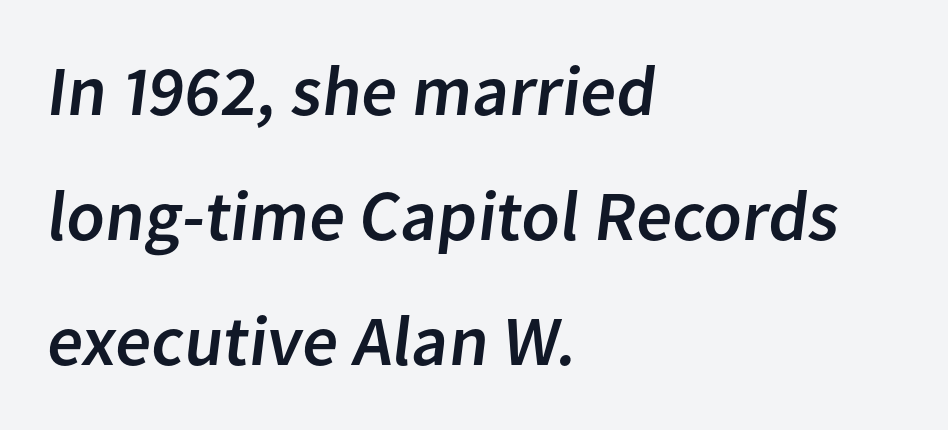
{"serif": "no", "width": "normal", "stroke_contrast": "low", "x_height": "medium", "monospaced": "no", "underline": "no", "align": "left", "line_spacing_ratio": 1.76, "letter_spacing": "normal", "letter_spacing_em": 0.0, "glyph_px": 71}
